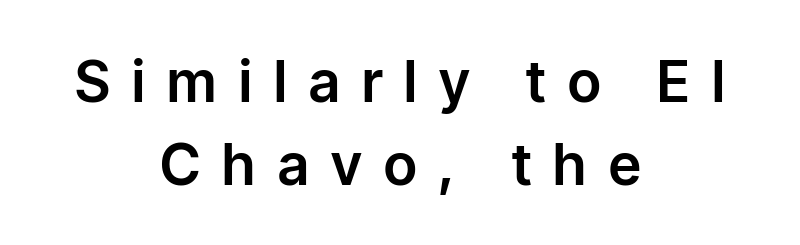
The image shows 57 px sans-serif type, upright; set centered, normal line spacing (1.45x), unusually wide letter spacing (+0.39 em), not underlined; low stroke contrast and a medium x-height.
